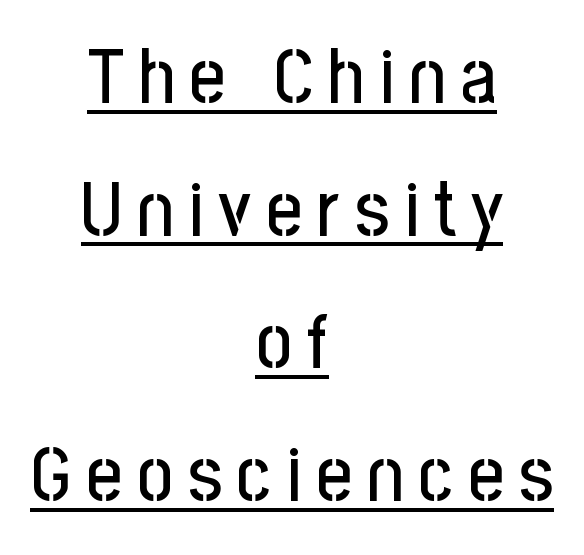
The leading is moderate, giving the passage an even texture. These characters rest on top of a visible drawn line. This rendering employs a face without finishing strokes, i.e., a sans-serif. When letters stand straight like this, we call the style roman or upright. The letters advance in unequal steps, a hallmark of proportional type. The text block is weighted toward neither margin, spreading evenly from the middle.
